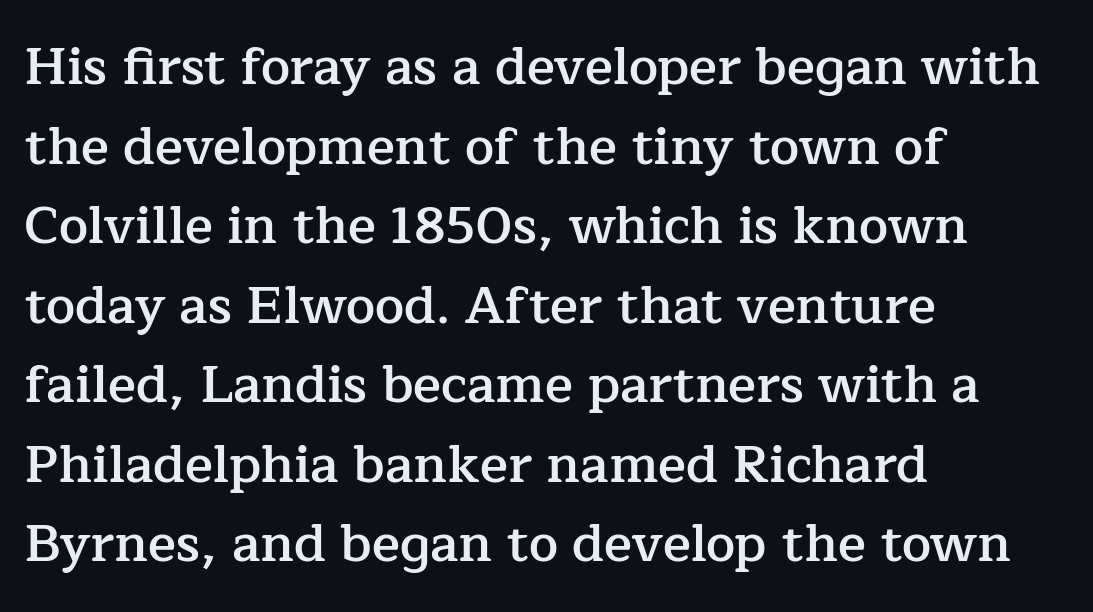
Q: Is the text bold? A: Semi-bold.
Q: Is the text italic (slanted)? A: No, it is upright.
Q: Is the typeface a serif or a sans-serif typeface? A: Serif.
Q: Is the text underlined? A: No.
Q: How is the paragraph aligned? A: Left-aligned.
Q: Is the spacing between letters normal or unusually wide? A: Normal.
Q: Is the spacing between lines tight, normal or loose? A: Normal.
Q: Width (condensed, normal, or wide)? A: Normal.
Q: Stroke contrast? A: Low.
Q: x-height? A: Medium.
Q: Monospaced? A: No.
